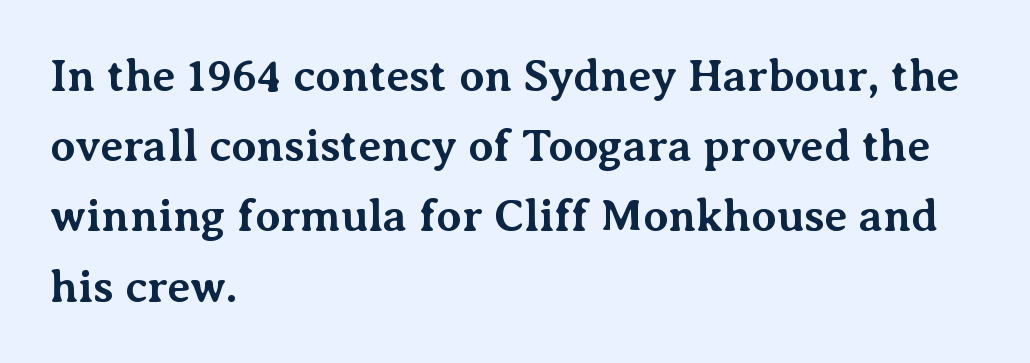
{"serif": "yes", "italic": "no", "bold": "yes", "weight": "bold", "width": "normal", "stroke_contrast": "medium", "x_height": "medium", "monospaced": "no", "underline": "no", "align": "left", "line_spacing": "normal", "line_spacing_ratio": 1.56, "letter_spacing": "normal", "letter_spacing_em": 0.0, "glyph_px": 45}
